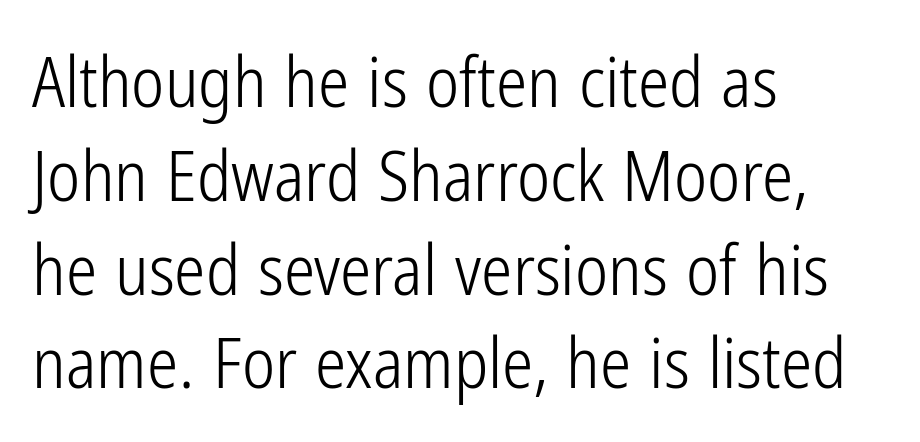
Between one letter and the next there's only the usual sliver of space. Think of a printed novel: that variable character pitch is what you see here. The baseline area is clear. Posture: vertical.
